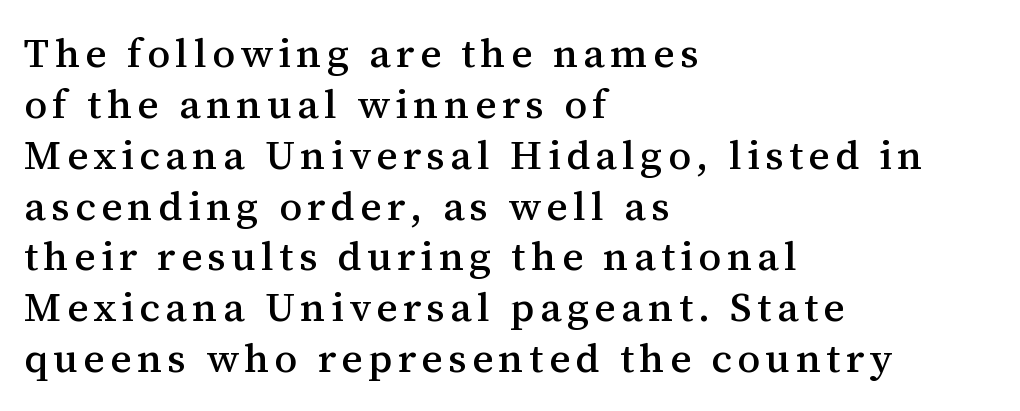
The typeface chosen for these lines features serifs. The lettering holds an erect, upright posture throughout. Is the block centered? No — it sits flush against the left margin. Looks like regular typesetting: each glyph gets only the width it needs. The strip under each line holds only bare page.
